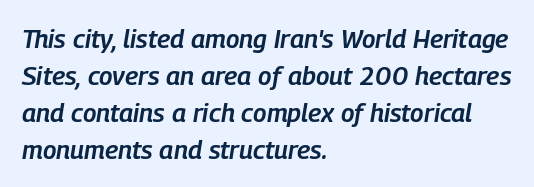
Q: Is the text bold? A: Semi-bold.
Q: Is the text italic (slanted)? A: Yes, it leans right by about 9 degrees.
Q: Is the text underlined? A: No.
Q: How is the paragraph aligned? A: Left-aligned.
Q: Is the spacing between letters normal or unusually wide? A: Normal.
Q: Is the spacing between lines tight, normal or loose? A: Normal.
